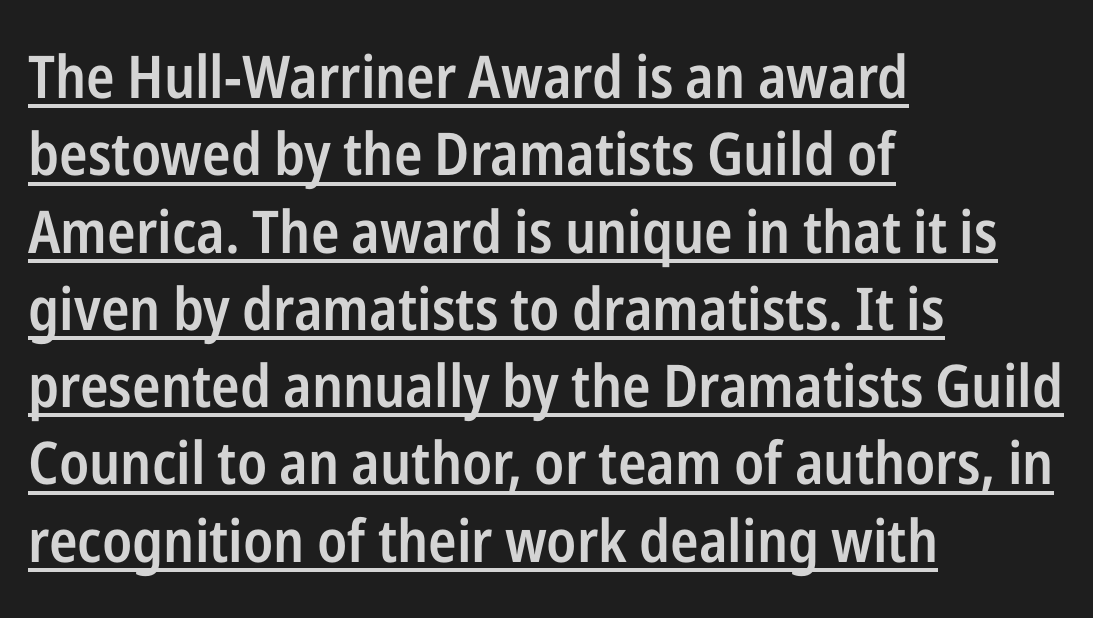
A student would call this left alignment; a typographer would say flush left, rag right. These lines are rendered in a variable-pitch font. Regarding leading, the lines here are spaced in the standard way. No extra tracking has been applied to these lines. This sample carries an underscore along the baseline area. A sans-serif font was chosen for this passage.
